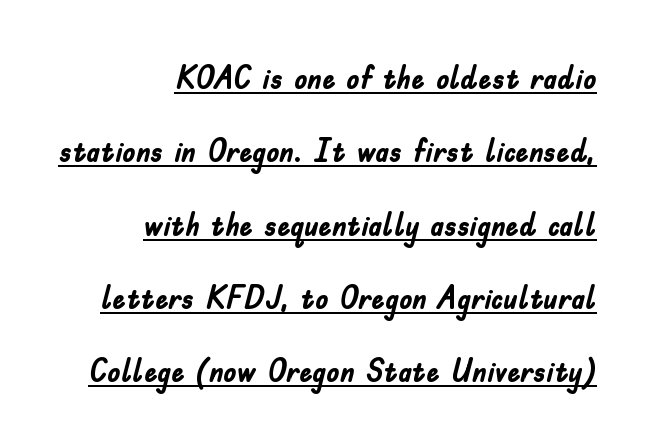
Weight check: bold — yes, fully. The designer went with a sans here, leaving each stem footless. Tracking here is standard; glyphs follow each other at the usual distance.
